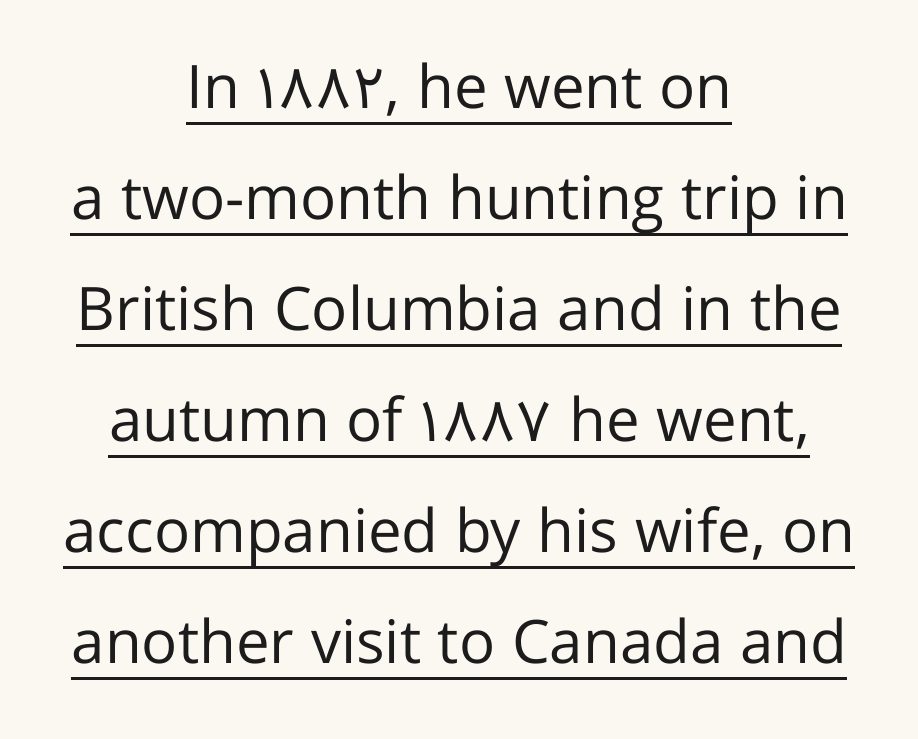
{"serif": "no", "italic": "no", "bold": "no", "weight": "regular", "width": "normal", "stroke_contrast": "low", "x_height": "medium", "monospaced": "no", "underline": "yes", "align": "center", "line_spacing_ratio": 1.85, "letter_spacing": "normal", "letter_spacing_em": 0.0, "glyph_px": 60}
